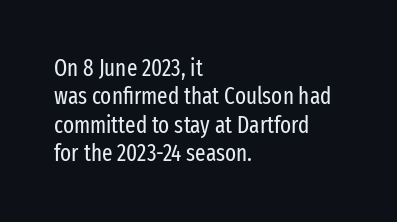
{"italic": "no", "bold": "no", "underline": "no", "align": "left", "line_spacing_ratio": 1.23, "letter_spacing": "normal", "letter_spacing_em": 0.0, "glyph_px": 23}
